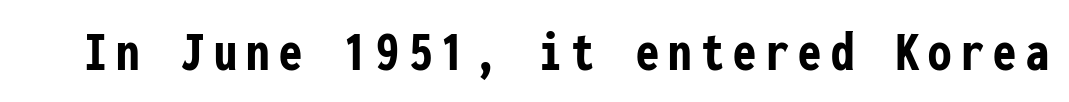
{"serif": "no", "italic": "no", "bold": "yes", "weight": "semibold", "width": "condensed", "stroke_contrast": "low", "x_height": "medium", "monospaced": "yes", "underline": "no", "glyph_px": 58}
